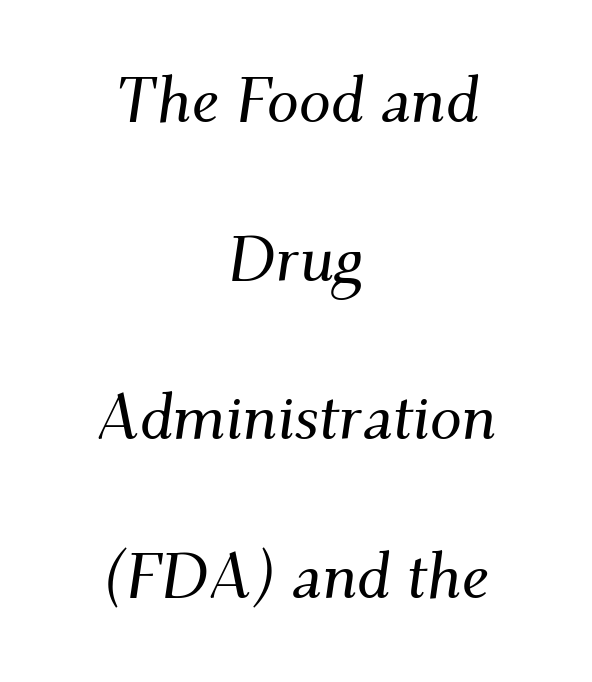
Reading down the block, each line starts at a different indent, mirrored at its end. The string is rendered with underlining switched off. Think of a printed novel: that variable character pitch is what you see here. A typesetter would mark this as italic. Is the letter spacing exaggerated? No — it looks like the ordinary default.
